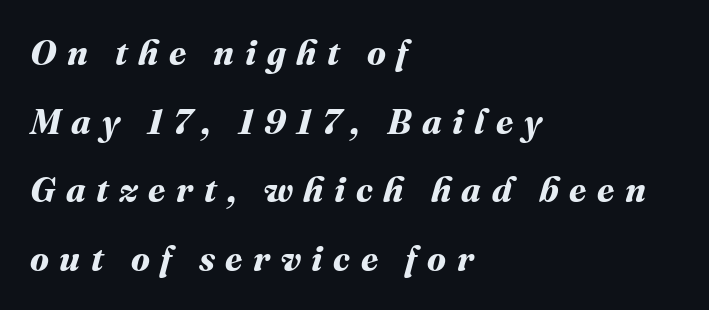
{"bold": "yes", "weight": "bold", "width": "normal", "stroke_contrast": "medium", "x_height": "medium", "monospaced": "no", "underline": "no", "align": "left", "line_spacing": "loose", "line_spacing_ratio": 1.96, "letter_spacing": "wide", "letter_spacing_em": 0.3, "glyph_px": 35}
